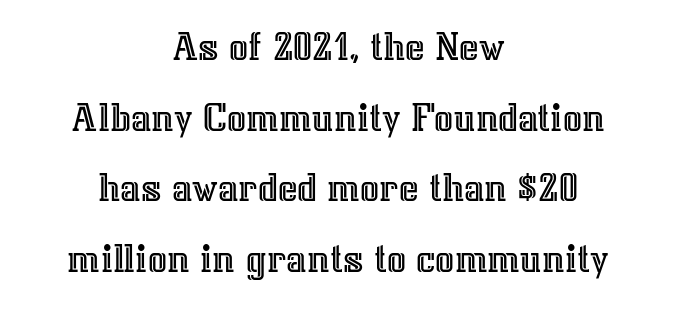
Q: Is the text italic (slanted)? A: No, it is upright.
Q: Is the text underlined? A: No.
Q: How is the paragraph aligned? A: Centered.
Q: Is the spacing between letters normal or unusually wide? A: Normal.
Q: Is the spacing between lines tight, normal or loose? A: Normal.
Q: Width (condensed, normal, or wide)? A: Normal.
Q: x-height? A: Medium.
Q: Monospaced? A: No.
